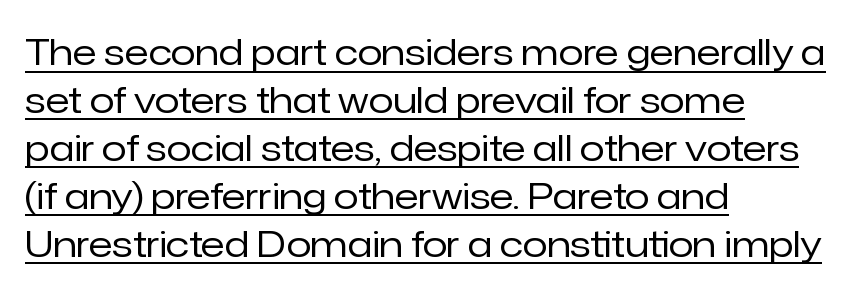
The image shows 36 px regular-weight sans-serif type, upright; set left-aligned, normal line spacing (1.33x), normal letter spacing, underlined; low stroke contrast and a medium x-height.
